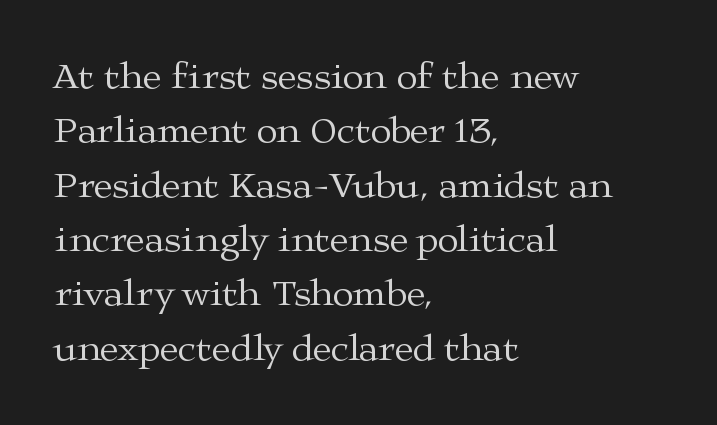
Clear beneath every line of the passage. Here the designer chose a conventional face with non-uniform glyph widths. The rag falls on the right side of this text block. Summary of weight: not heavy and not bold. Observe the serifs anchoring each vertical stroke in this sample.
